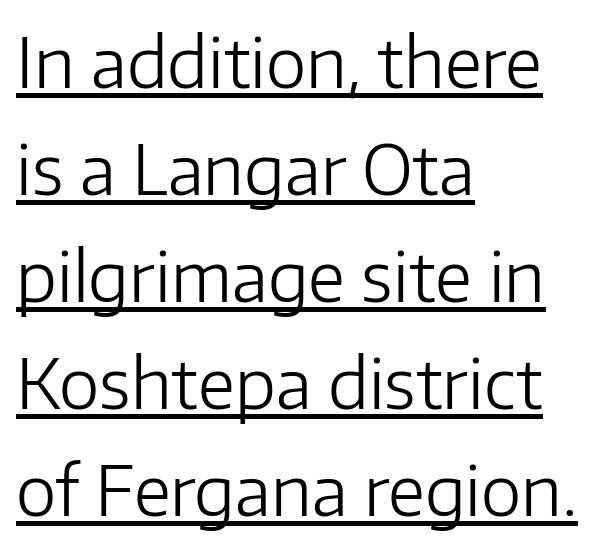
{"serif": "no", "italic": "no", "bold": "no", "weight": "light", "width": "normal", "stroke_contrast": "low", "x_height": "medium", "monospaced": "no", "underline": "yes", "align": "left", "line_spacing": "normal", "line_spacing_ratio": 1.55, "letter_spacing": "normal", "letter_spacing_em": 0.0, "glyph_px": 69}
